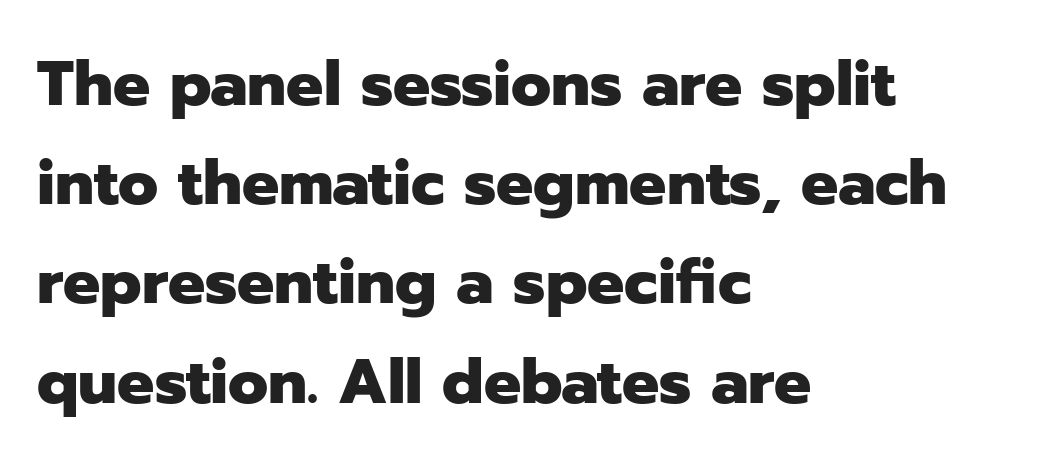
The characters display no serif detailing; their extremities are plain. Is there much room between lines? A standard amount, neither cramped nor airy. The rendering keeps characters at their native spacing. The space beneath each line is pristine and unruled. The passage shown is emphatically bold. Each letter keeps its own natural width here, so spacing adapts to shape.
